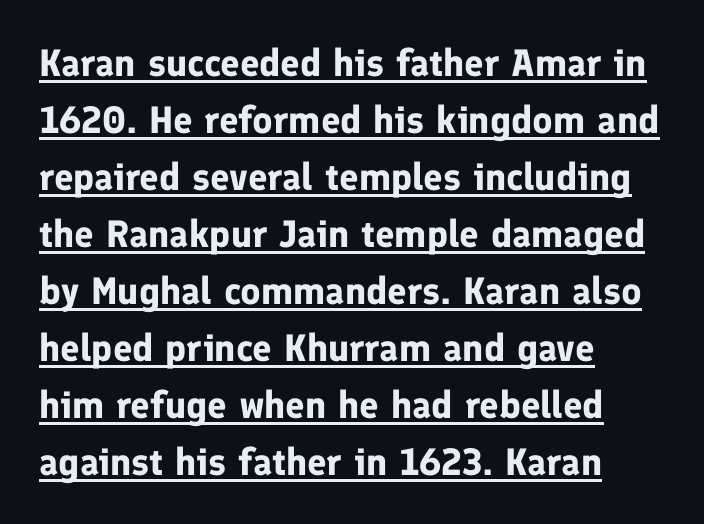
Q: Is the text bold? A: Yes.
Q: Is the text italic (slanted)? A: No, it is upright.
Q: Is the typeface a serif or a sans-serif typeface? A: Sans-serif.
Q: Is the text underlined? A: Yes.
Q: How is the paragraph aligned? A: Left-aligned.
Q: Is the spacing between letters normal or unusually wide? A: Normal.
Q: Is the spacing between lines tight, normal or loose? A: Normal.
Q: Width (condensed, normal, or wide)? A: Normal.
Q: Stroke contrast? A: Low.
Q: x-height? A: Medium.
Q: Monospaced? A: No.
